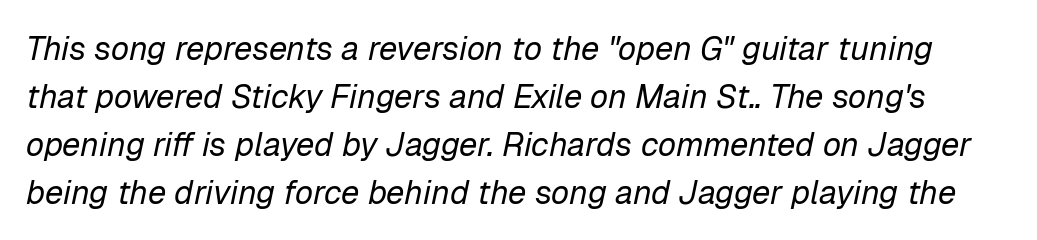
Q: Is the text bold? A: No.
Q: Is the text italic (slanted)? A: Yes, it leans right by about 12 degrees.
Q: Is the text underlined? A: No.
Q: Is the spacing between letters normal or unusually wide? A: Normal.
Q: Is the spacing between lines tight, normal or loose? A: Normal.
Q: Width (condensed, normal, or wide)? A: Normal.
Q: Stroke contrast? A: Low.
Q: x-height? A: Medium.
Q: Monospaced? A: No.
